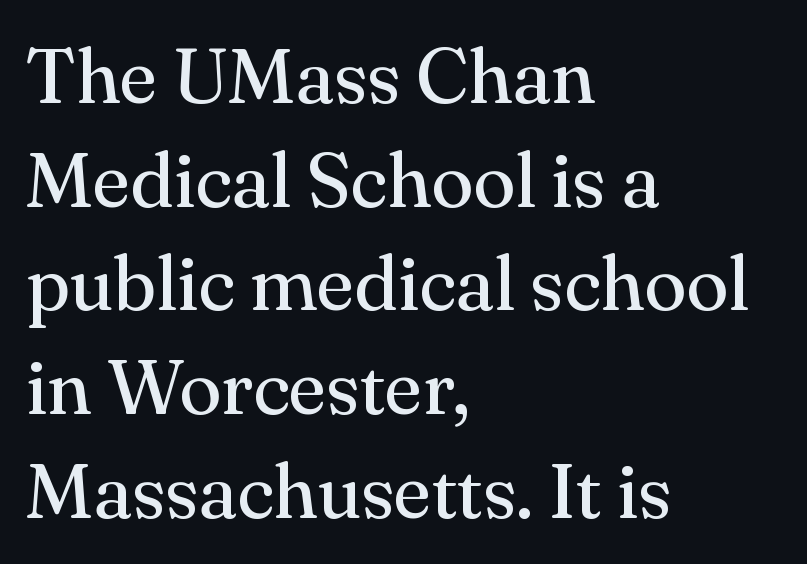
The image shows 78 px regular-weight serif type, upright; set left-aligned, normal line spacing (1.33x), normal letter spacing, not underlined; medium stroke contrast and a small x-height.
